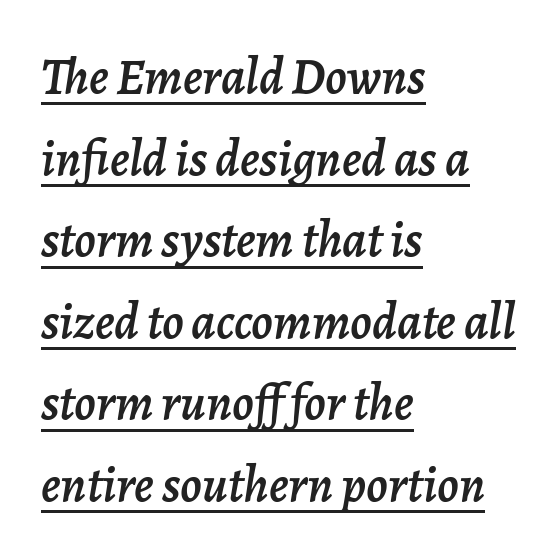
The image shows 51 px text type, italic (leaning right); set left-aligned, normal line spacing (1.6x), normal letter spacing, underlined; low stroke contrast and a medium x-height.
